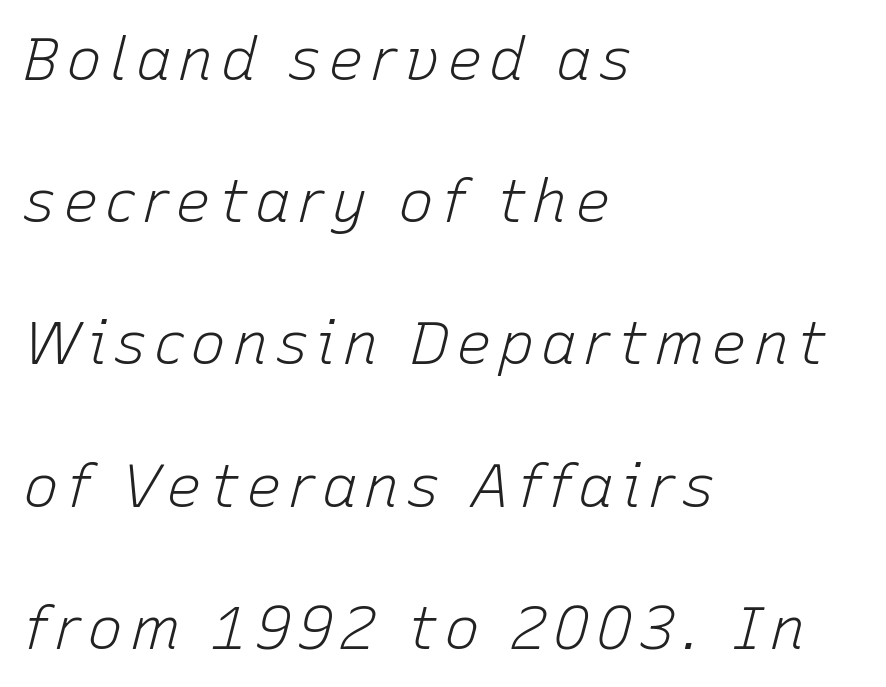
Q: Is the text bold? A: No.
Q: Is the text italic (slanted)? A: Yes, it leans right by about 15 degrees.
Q: Is the text underlined? A: No.
Q: How is the paragraph aligned? A: Left-aligned.
Q: Is the spacing between lines tight, normal or loose? A: Loose.
Q: Width (condensed, normal, or wide)? A: Normal.
Q: Stroke contrast? A: Low.
Q: x-height? A: Medium.
Q: Monospaced? A: No.
